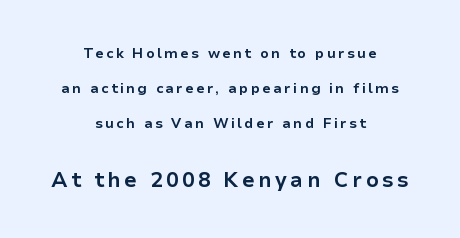
This rendering features lettering with no underline. Rendered with straight, roman letterforms. Visually the block forms a symmetrical silhouette, jagged on both flanks. Its strokes are broad and dark, the hallmark of bold type. The block of text is sparse from top to bottom, with ample space between rows. Type size steps up from the first block to the second.
